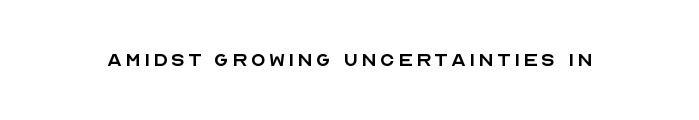
Q: Is the text bold? A: No.
Q: Is the text italic (slanted)? A: No, it is upright.
Q: Is the text underlined? A: No.
